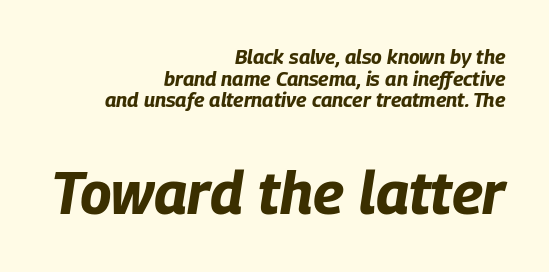
The image shows 59 px bold, condensed type, italic (leaning right); set right-aligned, tight line spacing (1.08x), normal letter spacing, not underlined; the second (bottom) block is 2.95x larger; low stroke contrast and a large x-height.
